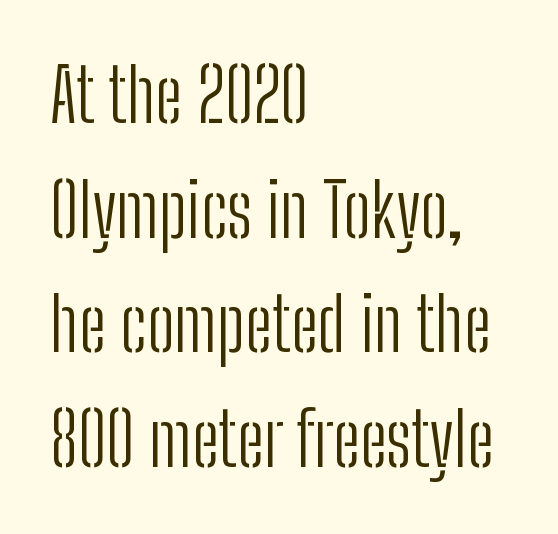
The image shows 74 px light, condensed sans-serif type, upright; set left-aligned, normal line spacing (1.55x), normal letter spacing, not underlined; low stroke contrast and a medium x-height.
